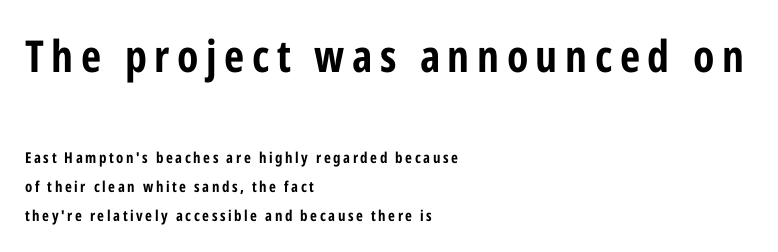
The face used here appears at its bigger size in the upper chunk. Underline: absent. Alignment: flush left. Each new line begins a long way beneath the previous one. The letters advance in unequal steps, a hallmark of proportional type.
